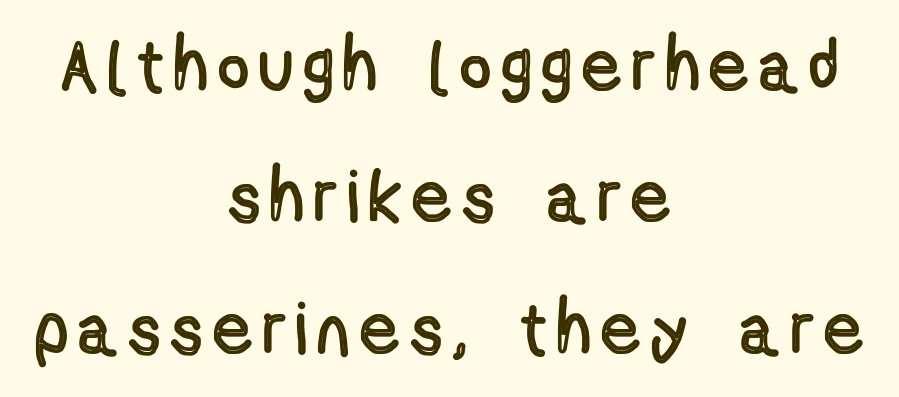
The image shows 73 px condensed type, upright; set centered, line spacing 1.8x, not underlined; a medium x-height.
